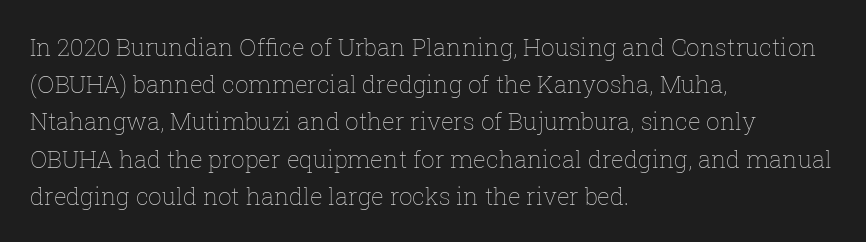
Q: Is the text bold? A: No.
Q: Is the text italic (slanted)? A: No, it is upright.
Q: Is the text underlined? A: No.
Q: How is the paragraph aligned? A: Left-aligned.
Q: Is the spacing between letters normal or unusually wide? A: Normal.
Q: Is the spacing between lines tight, normal or loose? A: Normal.
